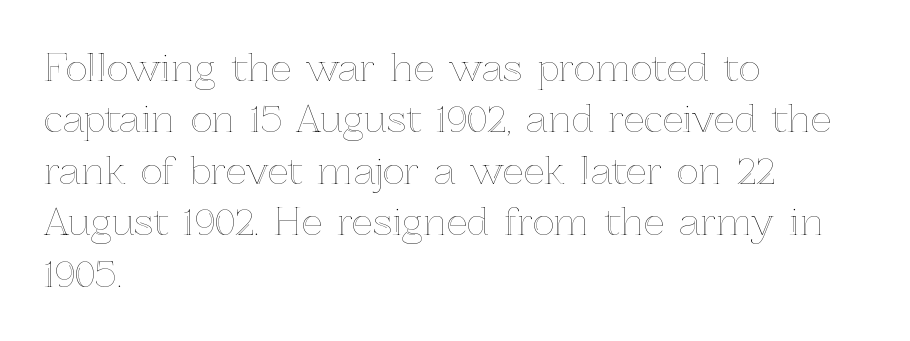
Q: Is the text italic (slanted)? A: No, it is upright.
Q: Is the text underlined? A: No.
Q: How is the paragraph aligned? A: Left-aligned.
Q: Is the spacing between letters normal or unusually wide? A: Normal.
Q: Is the spacing between lines tight, normal or loose? A: Normal.
Q: Width (condensed, normal, or wide)? A: Normal.
Q: x-height? A: Medium.
Q: Monospaced? A: No.
